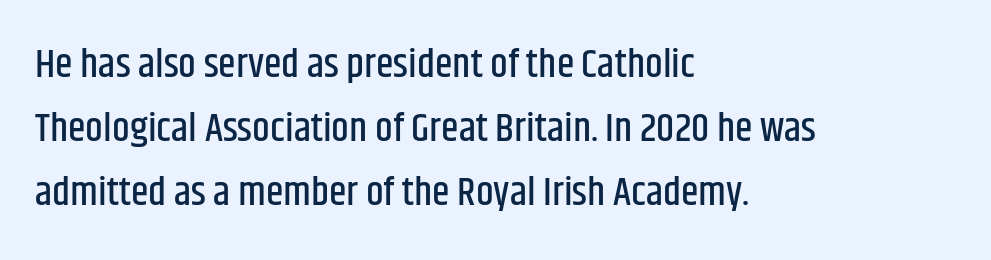
{"serif": "no", "italic": "no", "width": "condensed", "stroke_contrast": "low", "x_height": "large", "monospaced": "no", "underline": "no", "align": "left", "line_spacing": "normal", "line_spacing_ratio": 1.6, "letter_spacing": "normal", "letter_spacing_em": 0.0, "glyph_px": 40}
